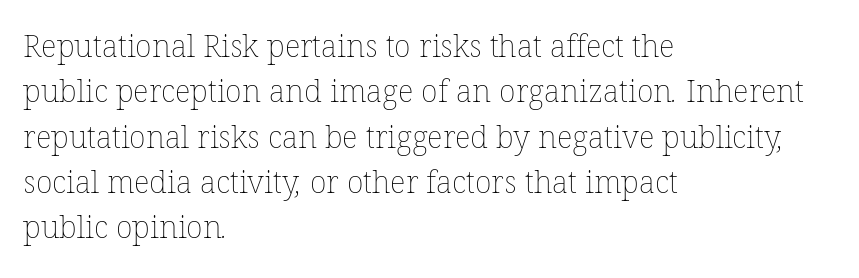
Q: Is the text bold? A: No.
Q: Is the text underlined? A: No.
Q: How is the paragraph aligned? A: Left-aligned.
Q: Is the spacing between letters normal or unusually wide? A: Normal.
Q: Is the spacing between lines tight, normal or loose? A: Normal.
Q: Width (condensed, normal, or wide)? A: Normal.
Q: Stroke contrast? A: Low.
Q: x-height? A: Medium.
Q: Monospaced? A: No.
